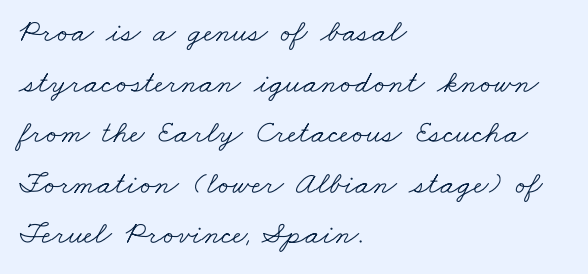
The image shows 32 px light, wide serif type; set left-aligned, normal line spacing (1.58x), normal letter spacing, not underlined; low stroke contrast and a small x-height.
